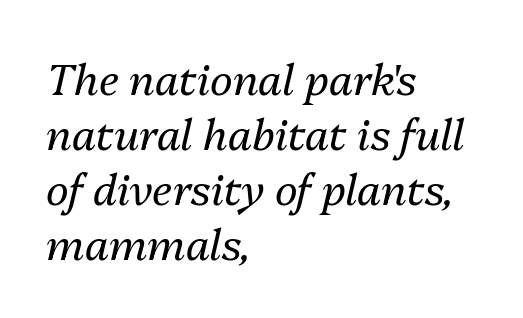
Think standard paragraph weight, or any step lighter than that. Each line starts at the same left margin while the right side varies. Spacing verdict: proportional, widths tailored to each character. Lines of text with bare space underneath.
